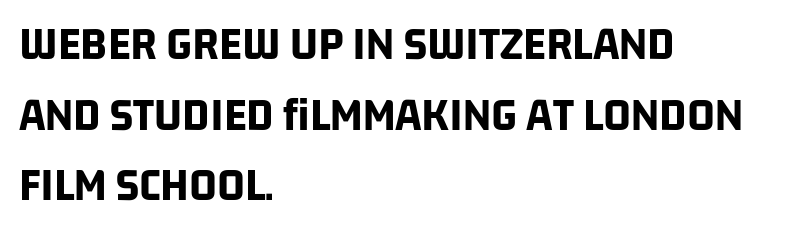
What kind of face is this? One without serifs — a sans. Weight check: bold — yes, fully. Caption: standard tracking, unaltered. Line beginnings align vertically; line endings do not. Unmarked baselines from the first word to the last.
